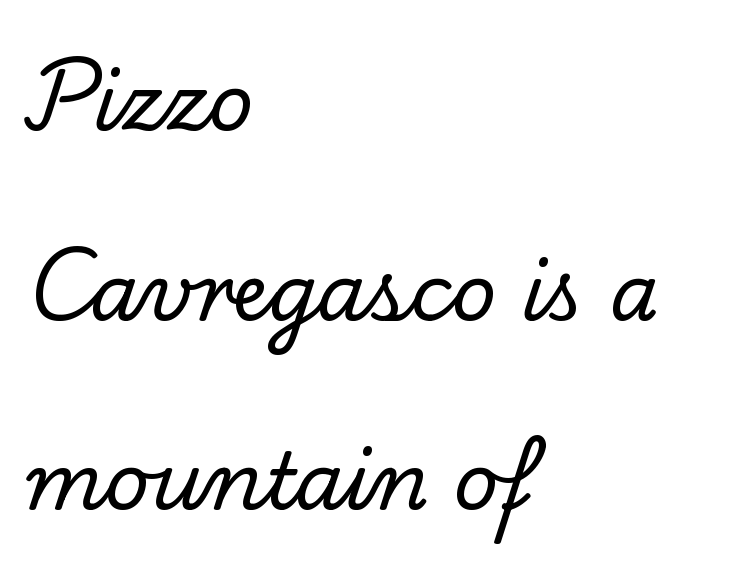
The image shows 78 px serif type; set left-aligned, loose line spacing (2.43x), normal letter spacing, not underlined; low stroke contrast and a small x-height.
